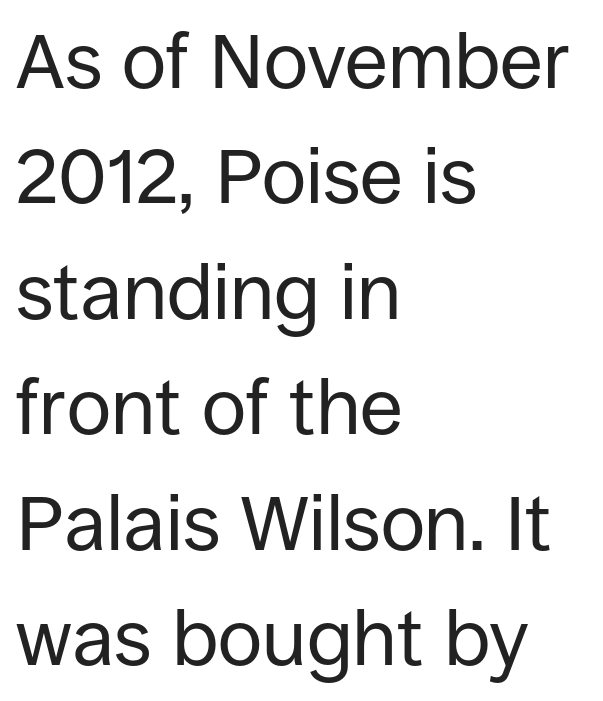
The specimen omits any rule beneath the text block's lines. The typesetting does not lean heavy: it is not bold. You could not count columns in this text — the font is proportionally spaced. These lines were composed using upright roman letters.
